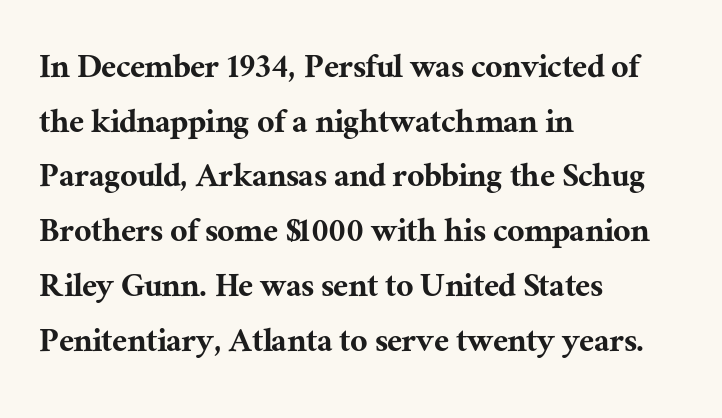
{"serif": "yes", "italic": "no", "width": "normal", "stroke_contrast": "medium", "x_height": "medium", "monospaced": "no", "underline": "no", "align": "left", "line_spacing": "normal", "line_spacing_ratio": 1.44, "letter_spacing": "normal", "letter_spacing_em": 0.0, "glyph_px": 38}
